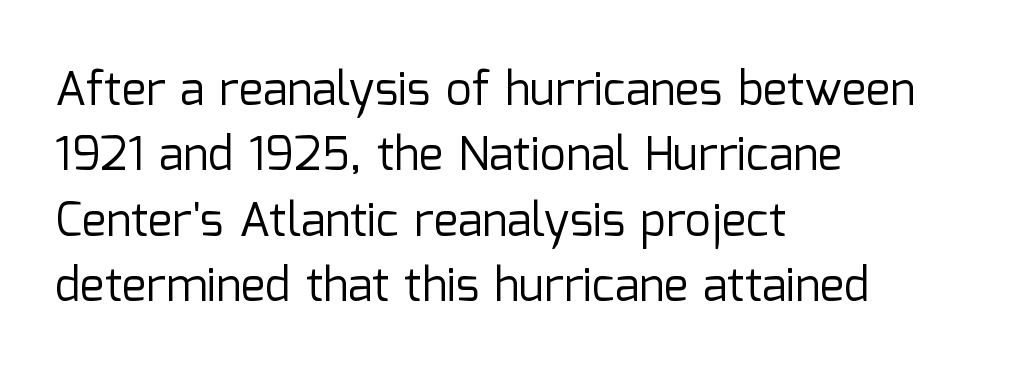
The rendering keeps characters at their native spacing. These lines sit exactly where default settings would place them. Note the varied advance widths — an 'i' is clearly narrower than an 'm'. A student would call this left alignment; a typographer would say flush left, rag right.
